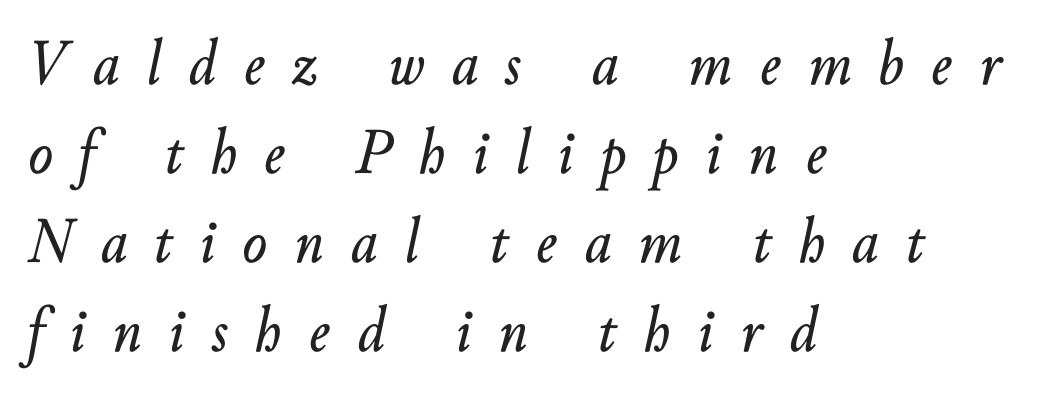
Tracking value appears strongly positive — letters spread wide. The paragraph shown leans on its left margin. Regarding leading, the lines here are spaced in the standard way. The passage shown is typed in a proportional face where columns would drift. Has an underline been added? It has not. The specimen reads as italic at a glance.
